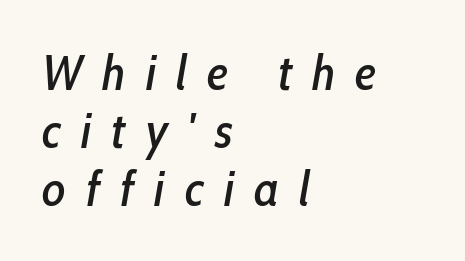
Do the characters align in a grid? No, the font is proportional. Tracking value appears strongly positive — letters spread wide. Underline: absent. The letters are slanted; this is an italic face.
